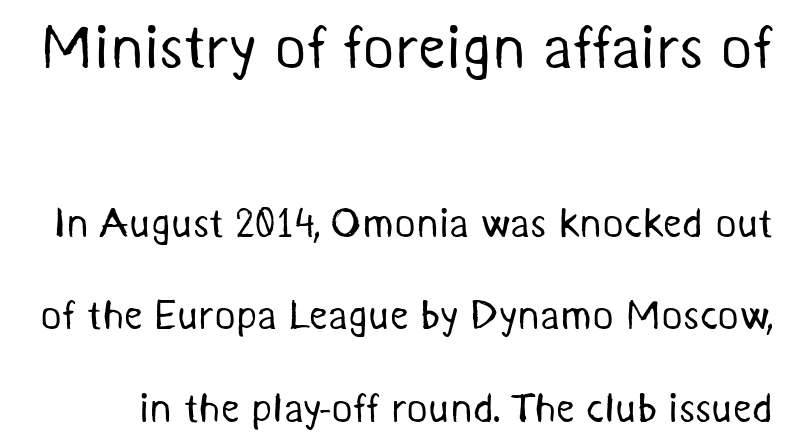
{"serif": "no", "bold": "no", "weight": "regular", "width": "normal", "stroke_contrast": "medium", "x_height": "medium", "monospaced": "no", "underline": "no", "line_spacing": "loose", "line_spacing_ratio": 2.25, "letter_spacing": "normal", "letter_spacing_em": 0.0, "larger_block": "first", "size_ratio": 1.49, "glyph_px": 61}
